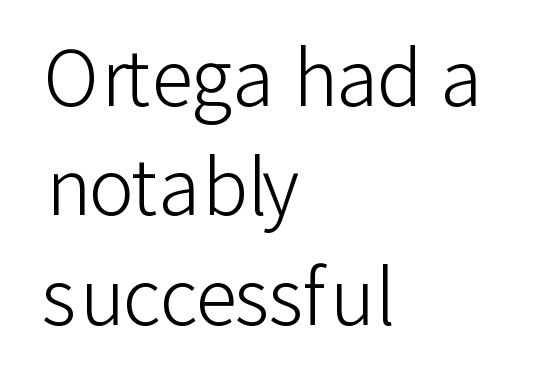
Q: Is the text bold? A: No.
Q: Is the text italic (slanted)? A: No, it is upright.
Q: Is the typeface a serif or a sans-serif typeface? A: Sans-serif.
Q: Is the text underlined? A: No.
Q: How is the paragraph aligned? A: Left-aligned.
Q: Is the spacing between letters normal or unusually wide? A: Normal.
Q: Is the spacing between lines tight, normal or loose? A: Normal.
Q: Width (condensed, normal, or wide)? A: Normal.
Q: Stroke contrast? A: Low.
Q: x-height? A: Medium.
Q: Monospaced? A: No.
